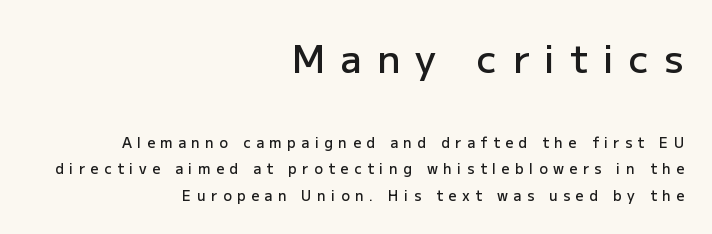
The image shows 38 px semibold sans-serif type, upright; set right-aligned, loose line spacing (1.9x), unusually wide letter spacing (+0.4 em), not underlined; the first (top) block is 2.71x larger; low stroke contrast and a medium x-height.
